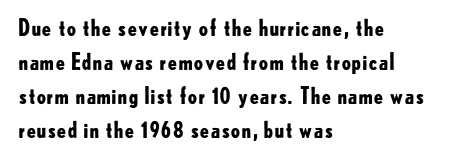
The lettering holds an erect, upright posture throughout. No word sits above an underline. Thick stems and heavy bowls — unmistakably bold. How are the letters spaced? Ordinarily, with no added tracking. Line beginnings align vertically; line endings do not.
